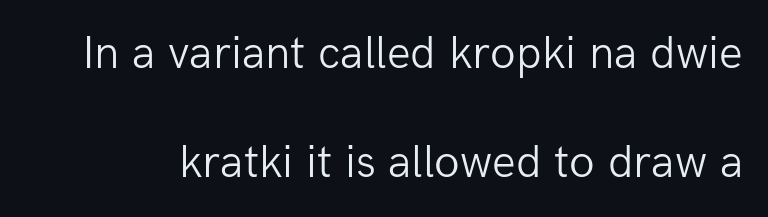
{"serif": "no", "italic": "no", "bold": "no", "weight": "light", "width": "normal", "stroke_contrast": "low", "x_height": "medium", "monospaced": "no", "underline": "no", "line_spacing": "loose", "line_spacing_ratio": 2.31, "letter_spacing": "normal", "letter_spacing_em": 0.0, "glyph_px": 47}
